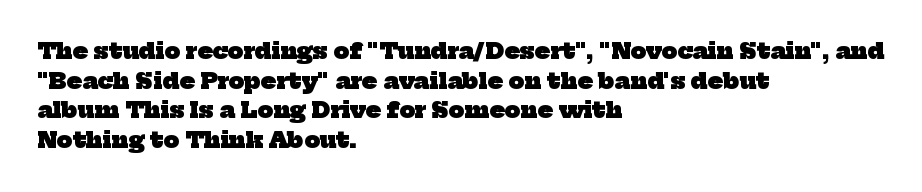
The typesetting leans heavy: a genuine bold. Leading: standard. The ragged edge is on the right, which tells us the setting is flush left. Spacing between characters is what you'd get straight out of the box. The passage shown is not underscored anywhere.
